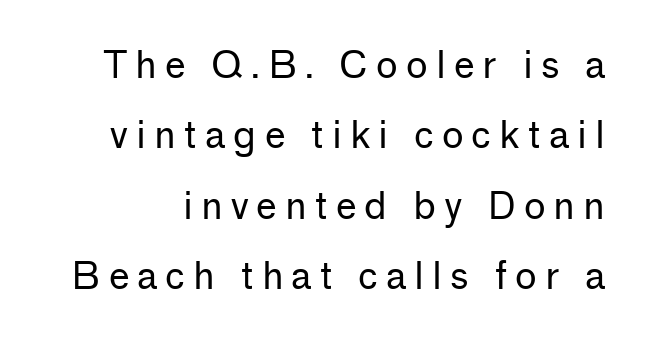
The image shows 37 px regular-weight sans-serif type, upright; set loose line spacing (1.9x), unusually wide letter spacing (+0.22 em), not underlined; low stroke contrast and a medium x-height.
